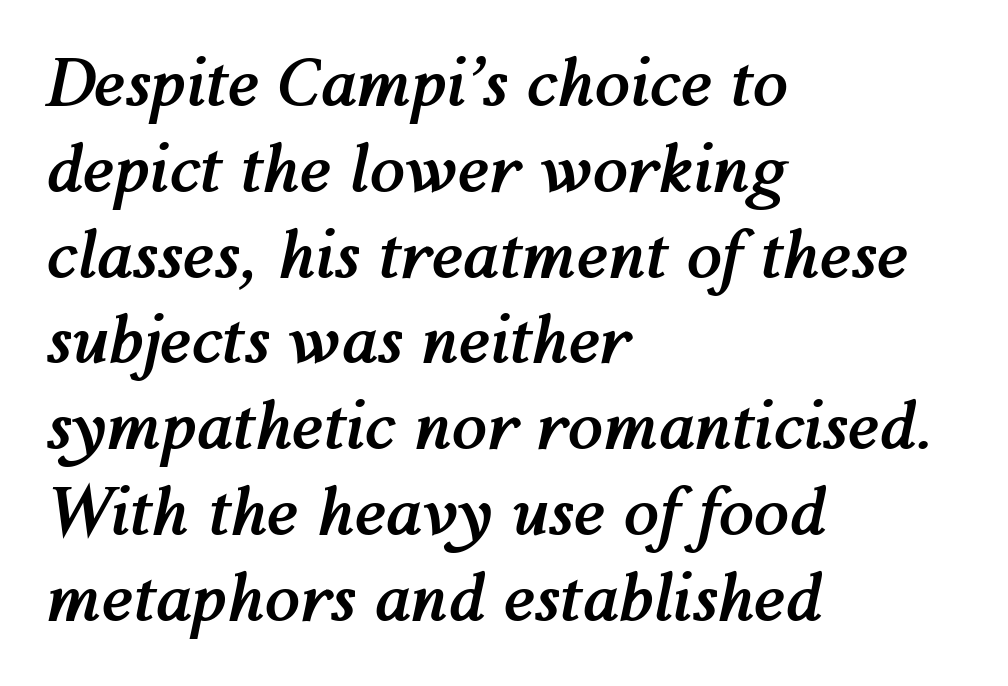
The image shows 64 px semibold type, italic (leaning right); set left-aligned, normal line spacing (1.34x), normal letter spacing, not underlined; medium stroke contrast and a medium x-height.
